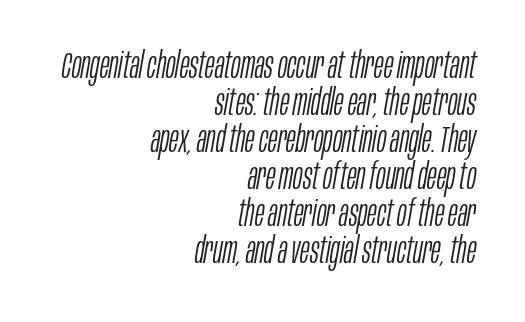
Looks like regular typesetting: each glyph gets only the width it needs. This reads as an unemphasized weight, regular at the heaviest. If you drew a ruler down the right edge, every line would touch it. Bare-footed words on every line. The designer dialed line spacing down below the default. The typography opts for an oblique posture over an upright one.
